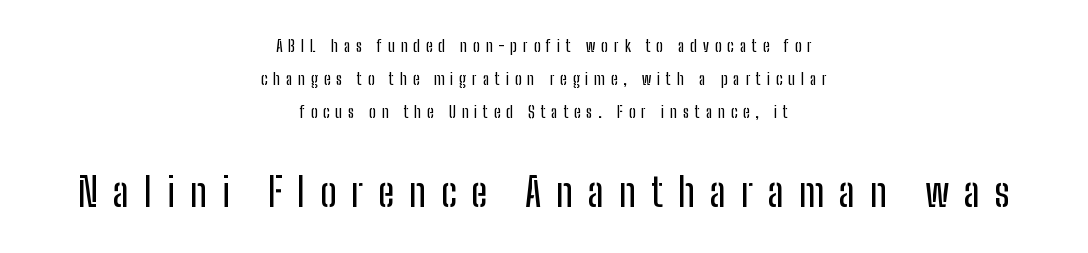
{"serif": "no", "italic": "no", "width": "condensed", "stroke_contrast": "low", "x_height": "medium", "monospaced": "no", "underline": "no", "align": "center", "line_spacing": "loose", "line_spacing_ratio": 2.07, "letter_spacing": "wide", "letter_spacing_em": 0.37, "larger_block": "second", "size_ratio": 2.5, "glyph_px": 40}
